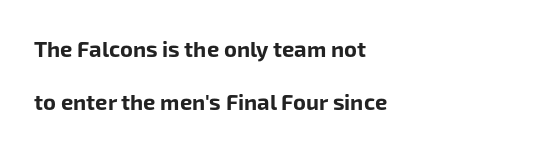
{"italic": "no", "bold": "yes", "underline": "no", "align": "left", "line_spacing": "loose", "line_spacing_ratio": 2.41, "letter_spacing": "normal", "letter_spacing_em": 0.0, "glyph_px": 22}
